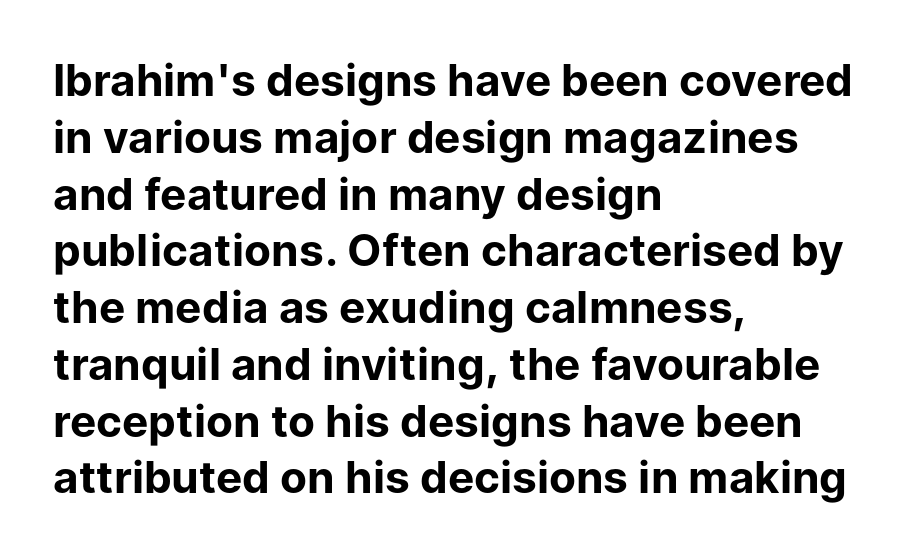
The characters display no serif detailing; their extremities are plain. Weight check: bold — yes, fully. The face used here is rendered with its standard letterfit. The glyphs are unaccompanied by any horizontal stroke below them. Think of a printed novel: that variable character pitch is what you see here. Compared with a centered layout, this one pins lines to the left instead.
